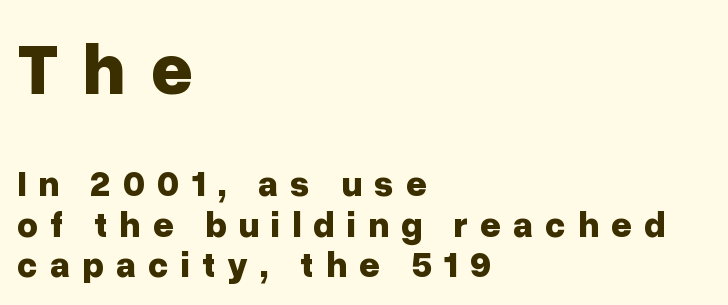
The image shows 73 px bold sans-serif type, upright; set left-aligned, tight line spacing (1.13x), unusually wide letter spacing (+0.33 em), not underlined; the first (top) block is 2.03x larger; low stroke contrast and a medium x-height.
